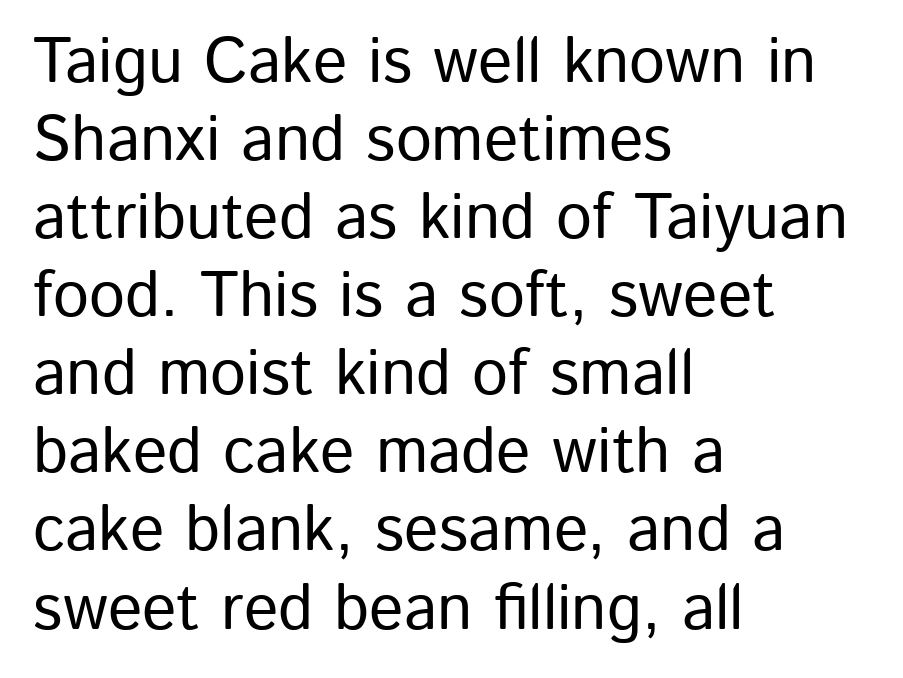
To sum up the face: it is a sans, with no serifs. Posture: straight, roman, zero tilt. Lines of text with bare space underneath. This sample has the flowing, uneven cadence of proportional lettering.
